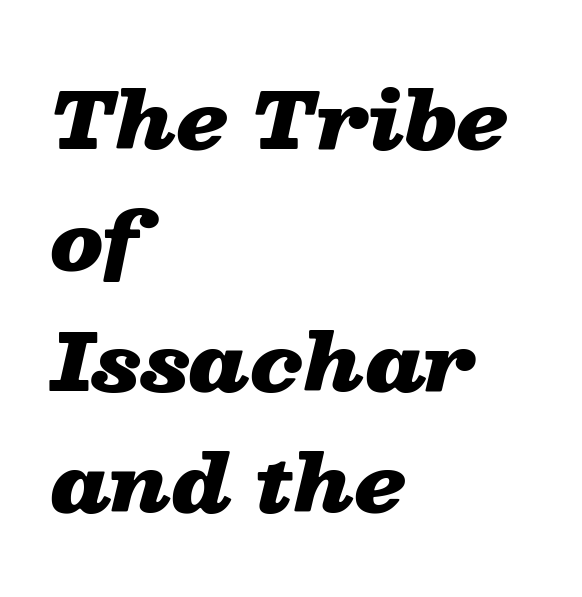
Q: Is the text bold? A: Yes.
Q: Is the text italic (slanted)? A: Yes, it leans right by about 13 degrees.
Q: Is the text underlined? A: No.
Q: How is the paragraph aligned? A: Left-aligned.
Q: Is the spacing between letters normal or unusually wide? A: Normal.
Q: Is the spacing between lines tight, normal or loose? A: Normal.
Q: Width (condensed, normal, or wide)? A: Wide.
Q: Stroke contrast? A: Low.
Q: x-height? A: Medium.
Q: Monospaced? A: No.
